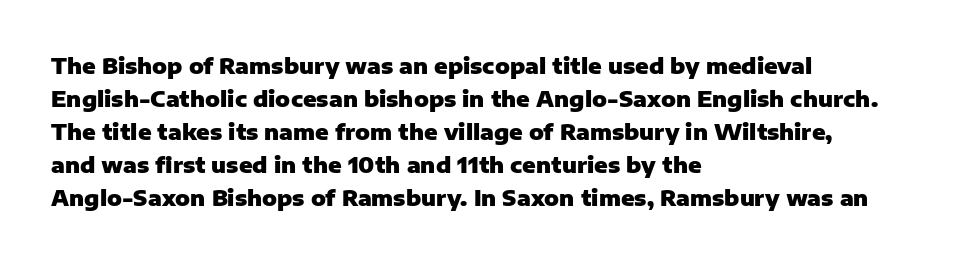
{"italic": "no", "bold": "yes", "underline": "no", "align": "left", "line_spacing": "normal", "line_spacing_ratio": 1.5, "letter_spacing": "normal", "letter_spacing_em": 0.0, "glyph_px": 22}
